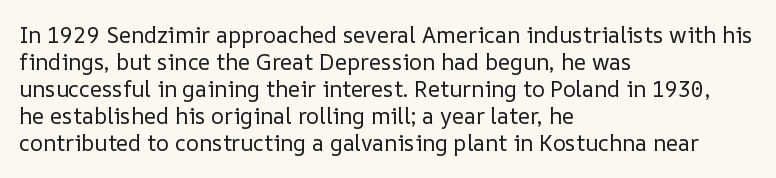
{"italic": "no", "bold": "no", "underline": "no", "align": "left", "line_spacing_ratio": 1.23, "letter_spacing": "normal", "letter_spacing_em": 0.0, "glyph_px": 22}
